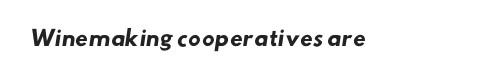
{"bold": "yes", "underline": "no", "letter_spacing": "normal", "letter_spacing_em": 0.0, "glyph_px": 21}
